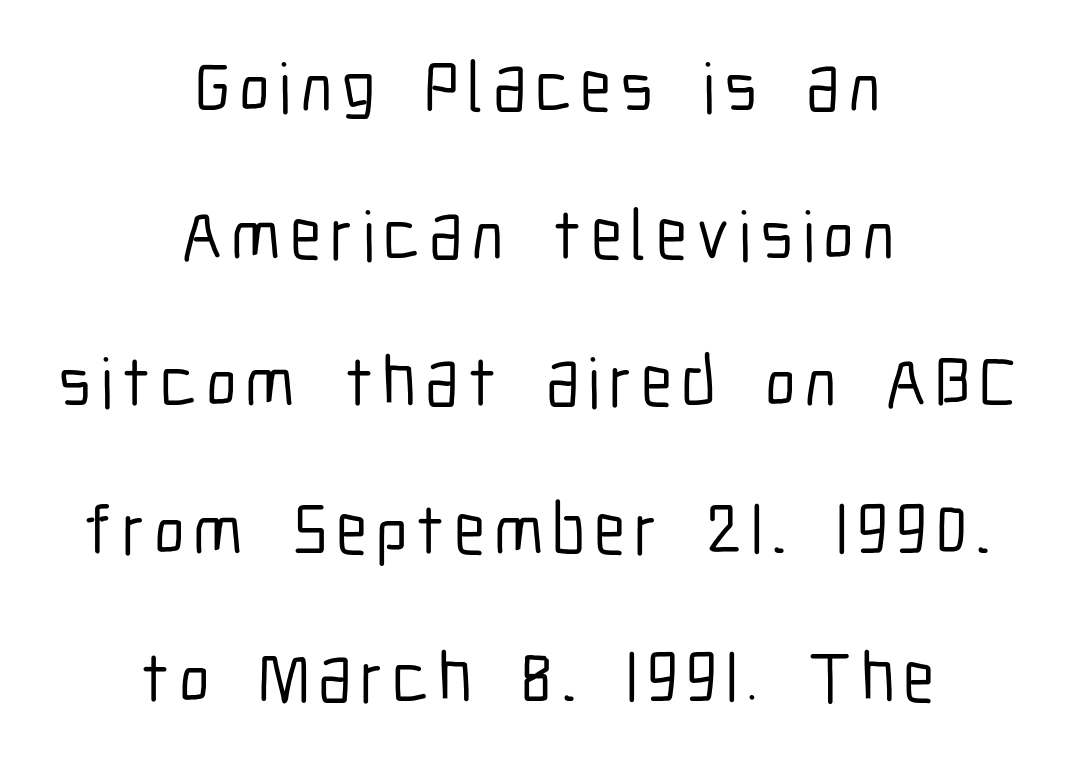
Does the type have serifs? No, each stem ends abruptly. Each letter keeps its own natural width here, so spacing adapts to shape. Notice how the stems are strictly vertical — no italics here. The passage shown stacks its lines with a broad gap.
